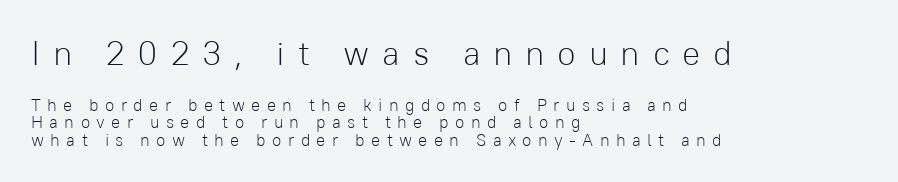
{"serif": "no", "italic": "no", "bold": "no", "weight": "light", "width": "normal", "stroke_contrast": "low", "x_height": "medium", "monospaced": "no", "underline": "no", "align": "left", "line_spacing": "tight", "line_spacing_ratio": 1.04, "letter_spacing": "wide", "letter_spacing_em": 0.37, "larger_block": "first", "size_ratio": 2.0, "glyph_px": 34}
